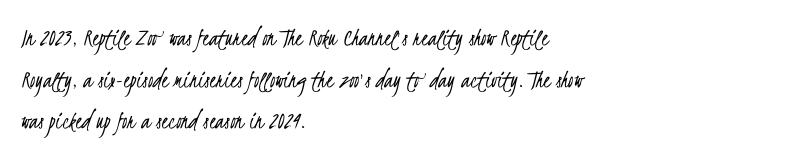
{"bold": "no", "underline": "no", "align": "left", "line_spacing": "normal", "line_spacing_ratio": 1.6, "letter_spacing": "normal", "letter_spacing_em": 0.0, "glyph_px": 26}
